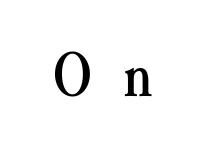
Short note: letters widely spaced. Think of a printed novel: that variable character pitch is what you see here. Little horizontal feet cap the strokes, marking this as serif type. Posture: straight, roman, zero tilt. Check under the words: just untouched page.
